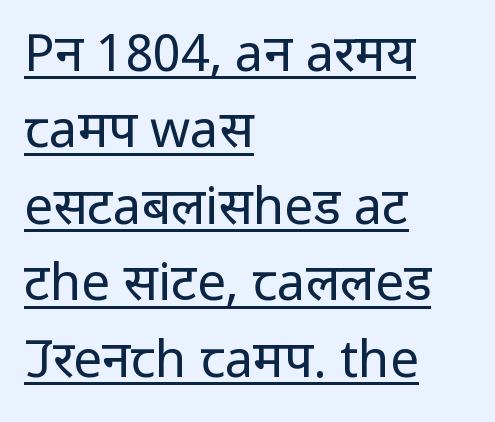
Q: Is the text bold? A: No.
Q: Is the text italic (slanted)? A: No, it is upright.
Q: Is the typeface a serif or a sans-serif typeface? A: Sans-serif.
Q: Is the text underlined? A: Yes.
Q: How is the paragraph aligned? A: Left-aligned.
Q: Is the spacing between letters normal or unusually wide? A: Normal.
Q: Is the spacing between lines tight, normal or loose? A: Normal.
Q: Width (condensed, normal, or wide)? A: Condensed.
Q: Stroke contrast? A: Low.
Q: x-height? A: Large.
Q: Monospaced? A: No.
